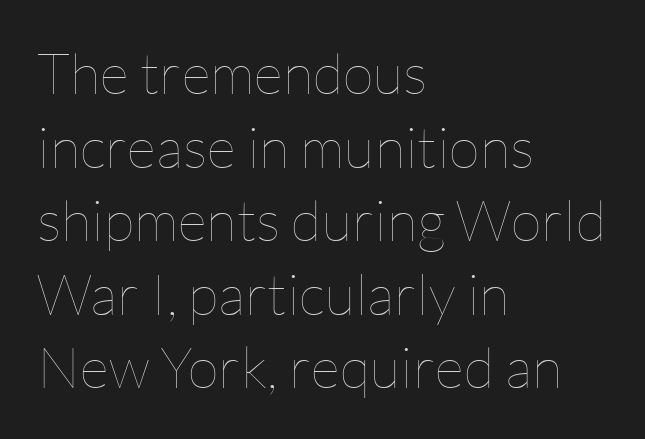
{"italic": "no", "bold": "no", "weight": "thin", "width": "normal", "stroke_contrast": "low", "x_height": "medium", "monospaced": "no", "underline": "no", "align": "left", "line_spacing": "normal", "line_spacing_ratio": 1.29, "letter_spacing": "normal", "letter_spacing_em": 0.0, "glyph_px": 57}
